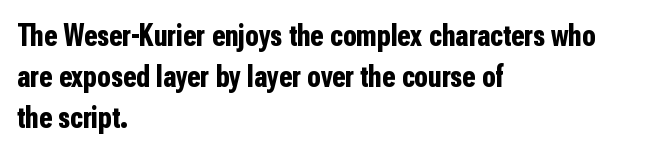
{"serif": "no", "italic": "no", "bold": "yes", "weight": "bold", "width": "condensed", "stroke_contrast": "low", "x_height": "medium", "monospaced": "no", "underline": "no", "align": "left", "line_spacing": "normal", "line_spacing_ratio": 1.33, "letter_spacing": "normal", "letter_spacing_em": 0.0, "glyph_px": 31}
